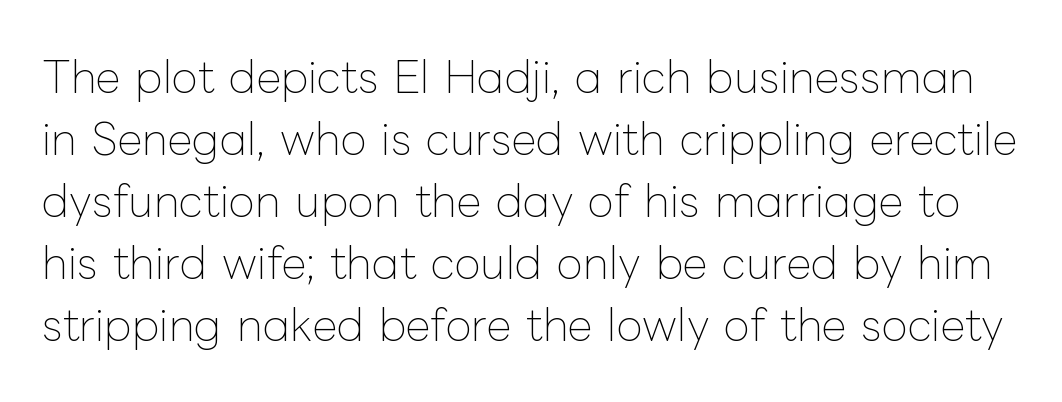
Q: Is the text bold? A: No.
Q: Is the text italic (slanted)? A: No, it is upright.
Q: Is the text underlined? A: No.
Q: Is the spacing between letters normal or unusually wide? A: Normal.
Q: Is the spacing between lines tight, normal or loose? A: Normal.
Q: Width (condensed, normal, or wide)? A: Normal.
Q: Stroke contrast? A: Low.
Q: x-height? A: Medium.
Q: Monospaced? A: No.
